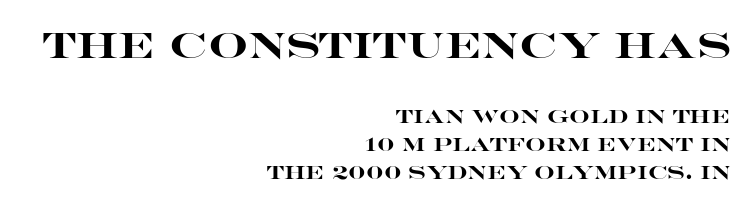
Compared with an ordinary text face, these strokes are far heavier — a full bold. The passage shown stacks its lines at a standard gap. Caption: standard tracking, unaltered.
